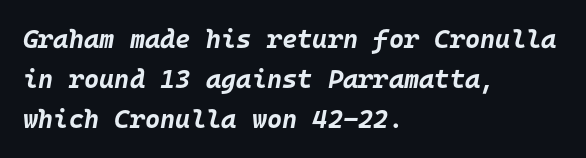
Q: Is the text bold? A: Yes.
Q: Is the text italic (slanted)? A: Yes, it leans right by about 10 degrees.
Q: Is the text underlined? A: No.
Q: How is the paragraph aligned? A: Left-aligned.
Q: Is the spacing between letters normal or unusually wide? A: Normal.
Q: Is the spacing between lines tight, normal or loose? A: Normal.
